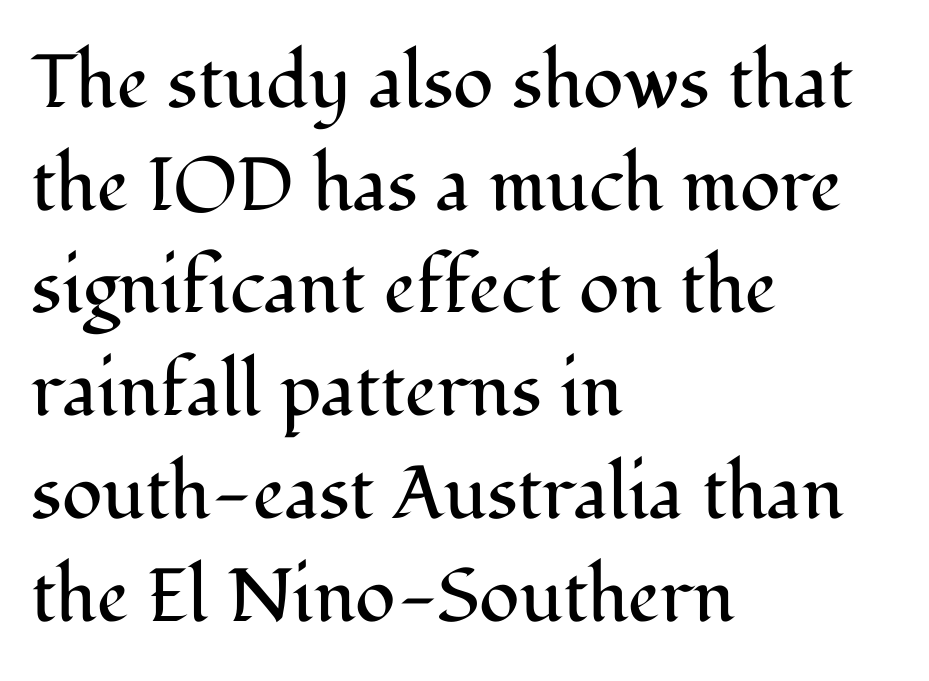
Q: Is the text bold? A: No.
Q: Is the text italic (slanted)? A: No, it is upright.
Q: Is the typeface a serif or a sans-serif typeface? A: Serif.
Q: Is the text underlined? A: No.
Q: How is the paragraph aligned? A: Left-aligned.
Q: Is the spacing between letters normal or unusually wide? A: Normal.
Q: Is the spacing between lines tight, normal or loose? A: Normal.
Q: Width (condensed, normal, or wide)? A: Normal.
Q: Stroke contrast? A: Medium.
Q: x-height? A: Medium.
Q: Monospaced? A: No.
